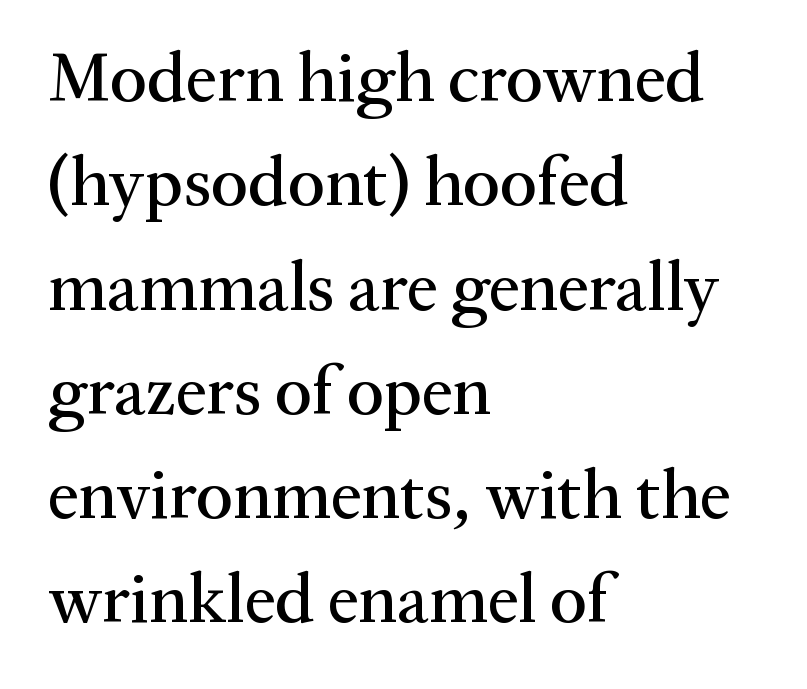
Q: Is the text italic (slanted)? A: No, it is upright.
Q: Is the typeface a serif or a sans-serif typeface? A: Serif.
Q: Is the text underlined? A: No.
Q: How is the paragraph aligned? A: Left-aligned.
Q: Is the spacing between letters normal or unusually wide? A: Normal.
Q: Is the spacing between lines tight, normal or loose? A: Normal.
Q: Width (condensed, normal, or wide)? A: Normal.
Q: Stroke contrast? A: Medium.
Q: x-height? A: Medium.
Q: Monospaced? A: No.
